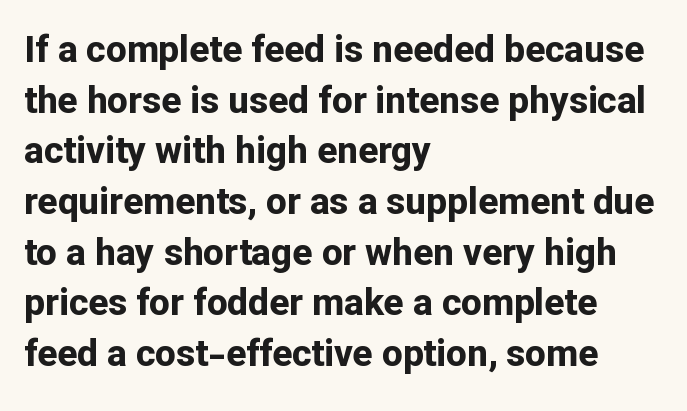
The image shows 37 px bold sans-serif type, upright; set left-aligned, normal line spacing (1.37x), normal letter spacing, not underlined; low stroke contrast and a medium x-height.
